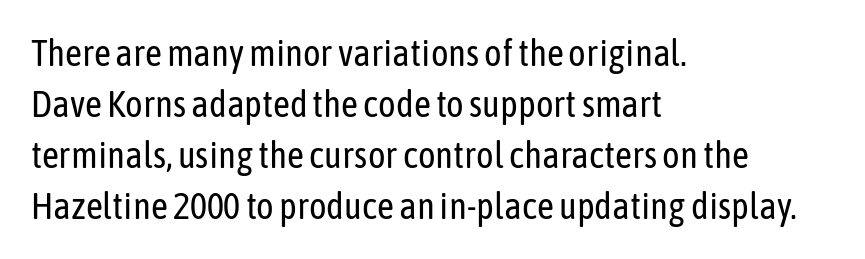
Weight: regular or lighter. It's the straight-up-and-down kind of type. The baseline area is clear. Letter spacing: default. Whoever set this chose a conventional vertical rhythm.
